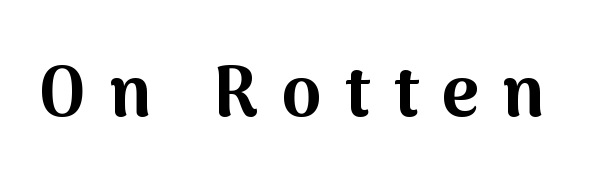
Q: Is the text bold? A: Yes.
Q: Is the text italic (slanted)? A: No, it is upright.
Q: Is the typeface a serif or a sans-serif typeface? A: Sans-serif.
Q: Is the text underlined? A: No.
Q: Is the spacing between letters normal or unusually wide? A: Unusually wide.
Q: Width (condensed, normal, or wide)? A: Normal.
Q: Stroke contrast? A: Medium.
Q: x-height? A: Medium.
Q: Monospaced? A: No.
